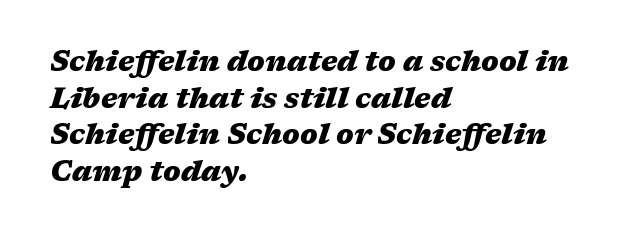
{"italic": "yes", "lean": "right", "slant_degrees": 17, "bold": "yes", "weight": "heavy", "width": "wide", "stroke_contrast": "medium", "x_height": "medium", "monospaced": "no", "underline": "no", "align": "left", "line_spacing": "normal", "line_spacing_ratio": 1.31, "letter_spacing": "normal", "letter_spacing_em": 0.0, "glyph_px": 28}
